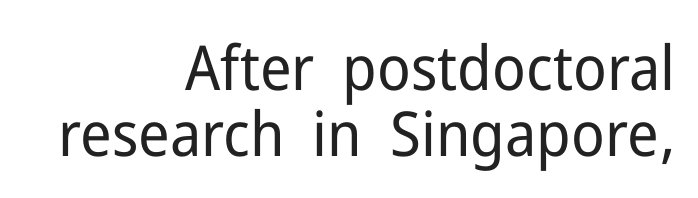
The characters display no serif detailing; their extremities are plain. Casual observation: everything's shoved over to the right. The strokes are not fattened; the text isn't bold. The face used here is proportionally spaced, like ordinary book or web type.
